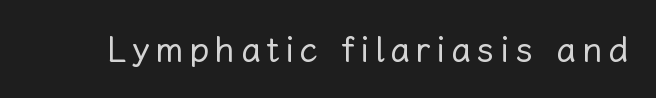
Q: Is the text bold? A: No.
Q: Is the text italic (slanted)? A: No, it is upright.
Q: Is the text underlined? A: No.
Q: Width (condensed, normal, or wide)? A: Normal.
Q: Stroke contrast? A: Low.
Q: x-height? A: Medium.
Q: Monospaced? A: No.
